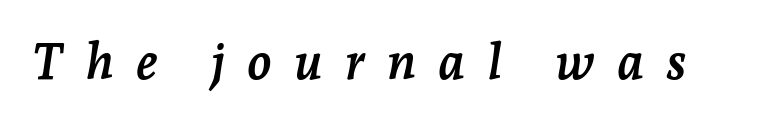
The image shows 50 px semibold serif type, italic (leaning right); set unusually wide letter spacing (+0.44 em), not underlined; low stroke contrast and a medium x-height.
